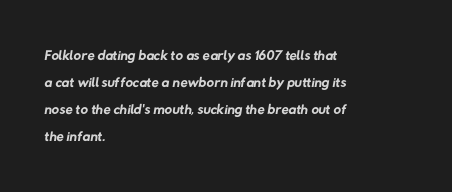
The paragraph shown leans on its left margin. Nothing heavy about these letters — not bold at all. Beneath every word, the page is bare. The letters sit at their default tracking, neither squeezed nor spread. Leading: standard.
